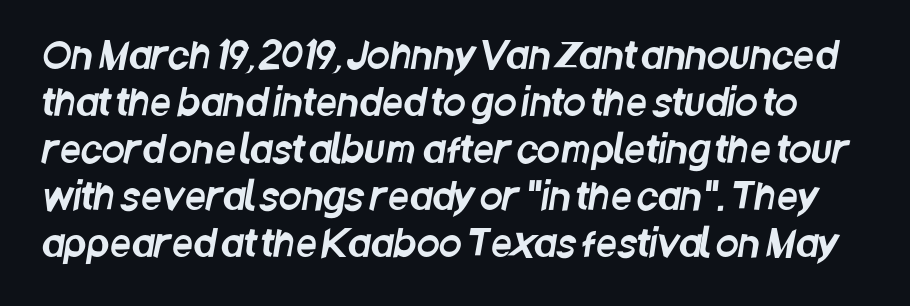
Type without underlining. This sample uses plain, unmodified letter spacing. The rendering shows plain stroke endings on the letterforms — a sans-serif design. The rendering uses natural spacing where letterforms have individual widths.
